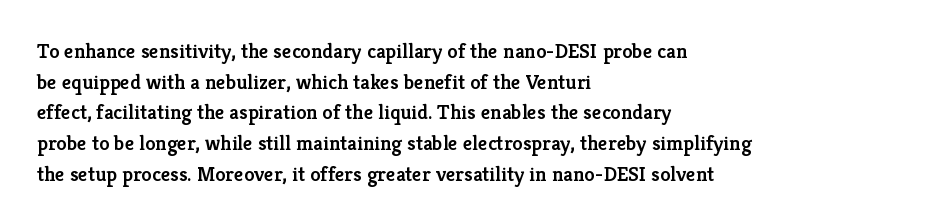
{"italic": "no", "bold": "semi", "underline": "no", "align": "left", "line_spacing": "normal", "line_spacing_ratio": 1.46, "letter_spacing": "normal", "letter_spacing_em": 0.0, "glyph_px": 21}
